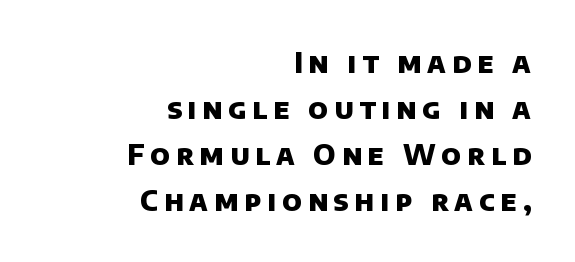
Q: Is the text bold? A: Yes.
Q: Is the typeface a serif or a sans-serif typeface? A: Sans-serif.
Q: Is the text underlined? A: No.
Q: How is the paragraph aligned? A: Right-aligned.
Q: Is the spacing between letters normal or unusually wide? A: Unusually wide.
Q: Is the spacing between lines tight, normal or loose? A: Normal.
Q: Width (condensed, normal, or wide)? A: Normal.
Q: Stroke contrast? A: Low.
Q: x-height? A: Large.
Q: Monospaced? A: No.
